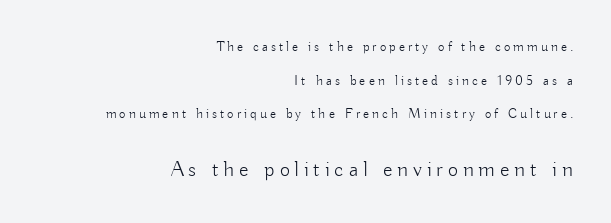
The image shows 22 px text type, upright; set right-aligned, loose line spacing (2.4x), unusually wide letter spacing (+0.22 em), not underlined; the second (bottom) block is 1.57x larger.
